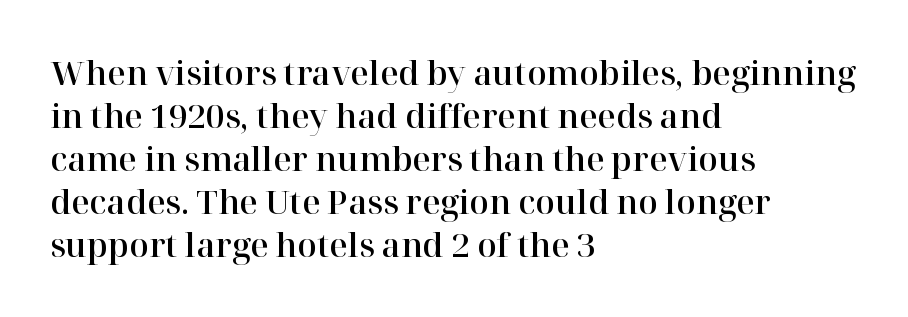
Q: Is the text italic (slanted)? A: No, it is upright.
Q: Is the typeface a serif or a sans-serif typeface? A: Serif.
Q: Is the text underlined? A: No.
Q: How is the paragraph aligned? A: Left-aligned.
Q: Is the spacing between letters normal or unusually wide? A: Normal.
Q: Is the spacing between lines tight, normal or loose? A: Normal.
Q: Width (condensed, normal, or wide)? A: Normal.
Q: Stroke contrast? A: High.
Q: x-height? A: Medium.
Q: Monospaced? A: No.
